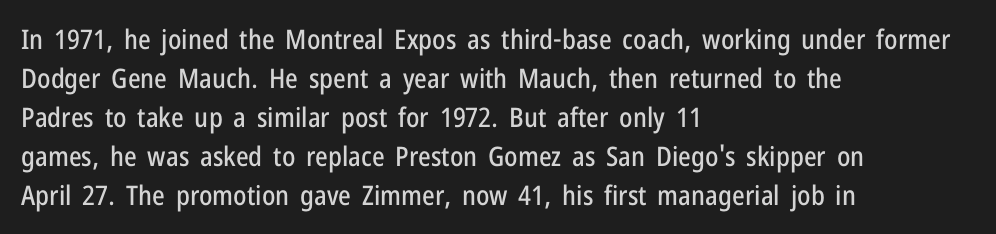
The image shows 27 px text type, upright; set left-aligned, normal line spacing (1.44x), normal letter spacing, not underlined.
